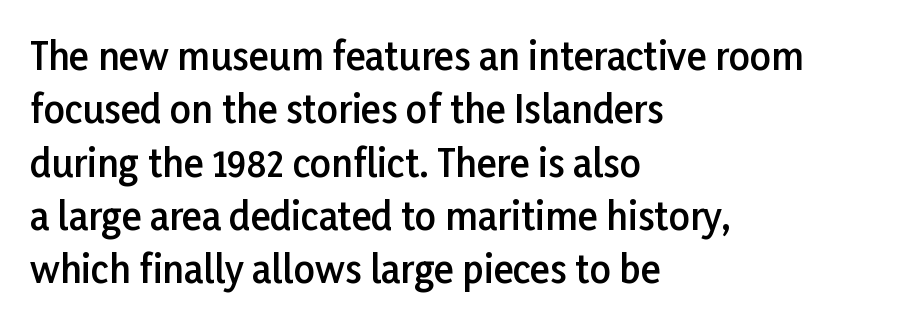
Q: Is the text bold? A: Semi-bold.
Q: Is the text italic (slanted)? A: No, it is upright.
Q: Is the typeface a serif or a sans-serif typeface? A: Sans-serif.
Q: Is the text underlined? A: No.
Q: How is the paragraph aligned? A: Left-aligned.
Q: Is the spacing between letters normal or unusually wide? A: Normal.
Q: Is the spacing between lines tight, normal or loose? A: Normal.
Q: Width (condensed, normal, or wide)? A: Normal.
Q: Stroke contrast? A: Low.
Q: x-height? A: Medium.
Q: Monospaced? A: No.
